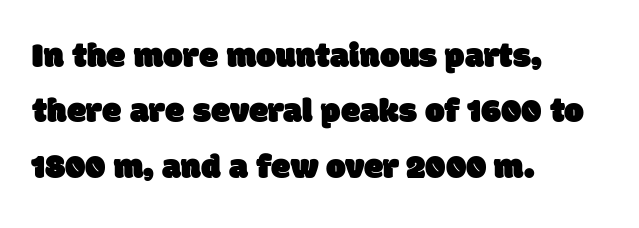
The image shows 35 px sans-serif type; set left-aligned, normal line spacing (1.58x), normal letter spacing, not underlined; low stroke contrast and a large x-height.
